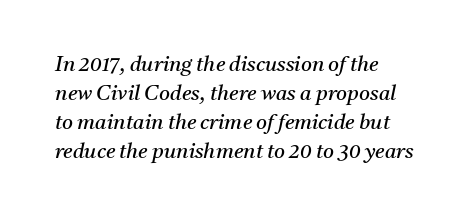
Successive baselines arrive at the customary interval. The string is rendered with underlining switched off. Each line starts at the same left margin while the right side varies. There's an unmistakable incline to the writing here. The letters look calm and open, with moderate or lighter stems.
